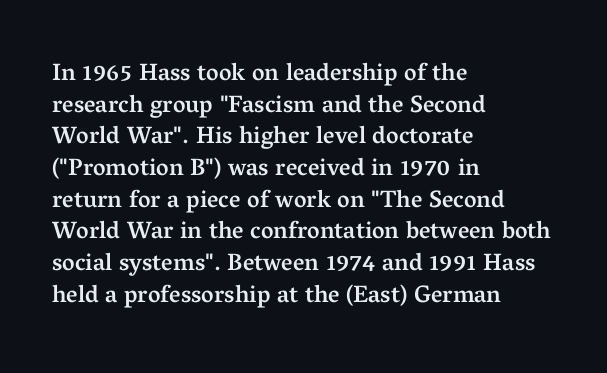
{"italic": "no", "bold": "semi", "underline": "no", "align": "left", "line_spacing": "normal", "line_spacing_ratio": 1.32, "letter_spacing": "normal", "letter_spacing_em": 0.0, "glyph_px": 24}
